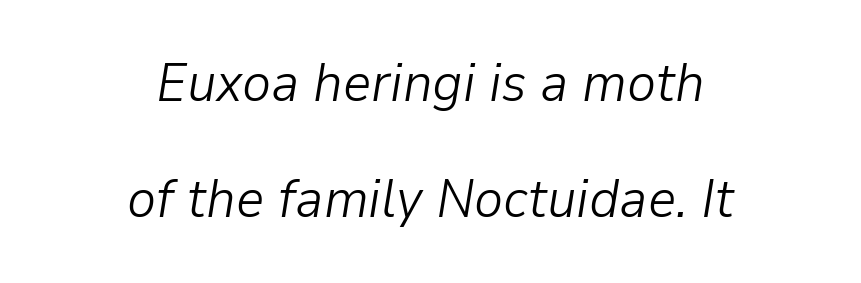
{"italic": "yes", "lean": "right", "slant_degrees": 9, "bold": "no", "weight": "light", "width": "normal", "stroke_contrast": "low", "x_height": "medium", "monospaced": "no", "underline": "no", "align": "center", "line_spacing": "loose", "line_spacing_ratio": 2.11, "letter_spacing": "normal", "letter_spacing_em": 0.0, "glyph_px": 55}
